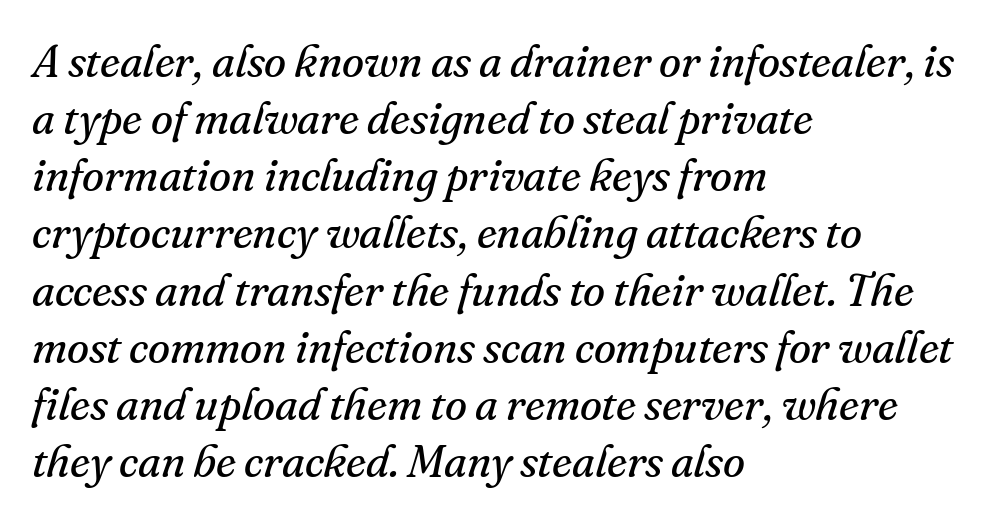
Q: Is the text bold? A: No.
Q: Is the text italic (slanted)? A: Yes, it leans right by about 16 degrees.
Q: Is the typeface a serif or a sans-serif typeface? A: Serif.
Q: Is the text underlined? A: No.
Q: How is the paragraph aligned? A: Left-aligned.
Q: Is the spacing between letters normal or unusually wide? A: Normal.
Q: Is the spacing between lines tight, normal or loose? A: Normal.
Q: Width (condensed, normal, or wide)? A: Normal.
Q: Stroke contrast? A: Medium.
Q: x-height? A: Small.
Q: Monospaced? A: No.
